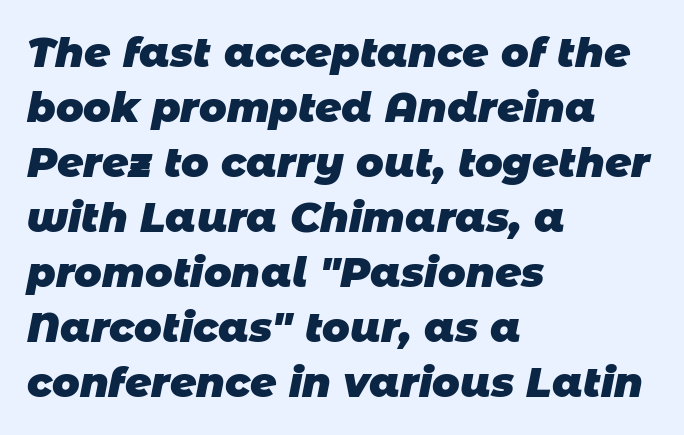
{"serif": "no", "bold": "yes", "weight": "heavy", "width": "normal", "stroke_contrast": "low", "x_height": "large", "monospaced": "no", "underline": "no", "align": "left", "line_spacing": "normal", "line_spacing_ratio": 1.34, "letter_spacing": "normal", "letter_spacing_em": 0.0, "glyph_px": 41}
